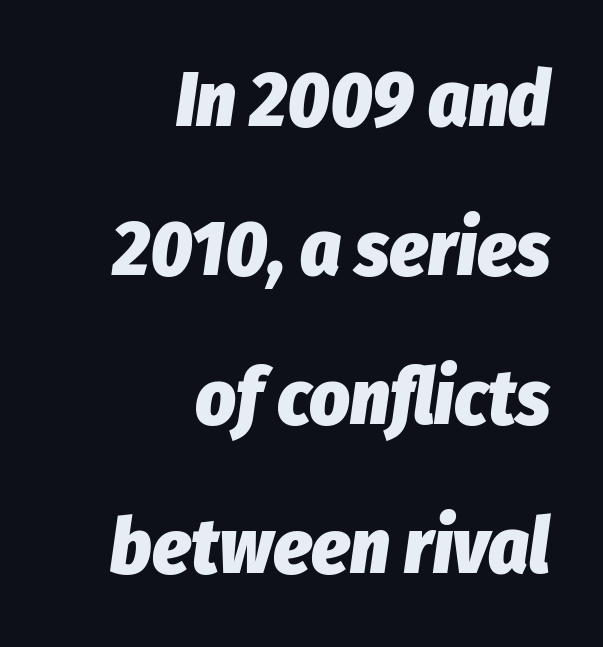
The image shows 78 px heavy, condensed type, italic (leaning right); set right-aligned, loose line spacing (1.91x), normal letter spacing, not underlined; low stroke contrast and a medium x-height.
